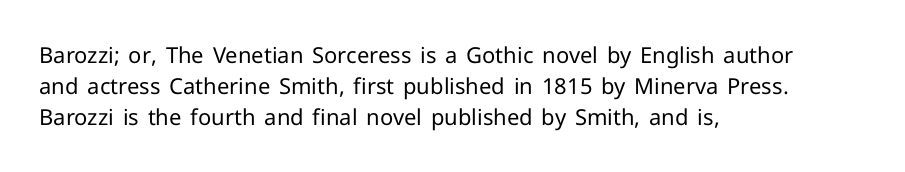
Q: Is the text bold? A: No.
Q: Is the text italic (slanted)? A: No, it is upright.
Q: Is the text underlined? A: No.
Q: How is the paragraph aligned? A: Left-aligned.
Q: Is the spacing between letters normal or unusually wide? A: Normal.
Q: Is the spacing between lines tight, normal or loose? A: Normal.
